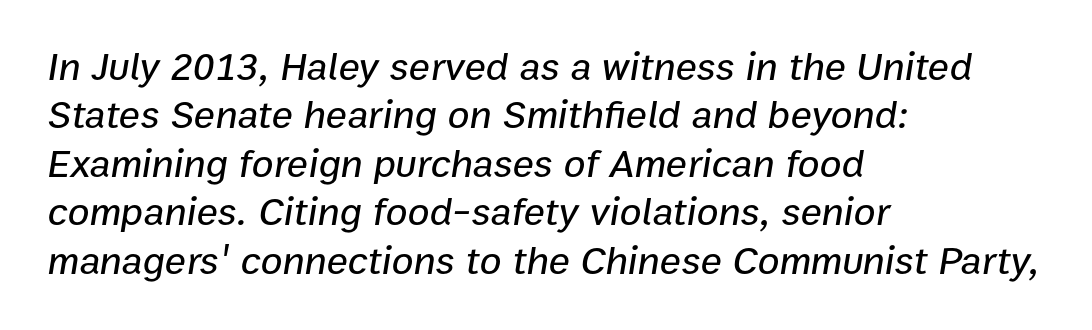
The image shows 40 px text type, italic (leaning right); set left-aligned, line spacing 1.21x, normal letter spacing, not underlined; low stroke contrast and a medium x-height.
